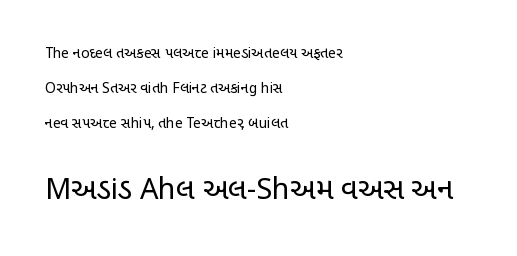
The image shows 29 px regular-weight, condensed sans-serif type, upright; set left-aligned, loose line spacing (2.49x), normal letter spacing, not underlined; the second (bottom) block is 2.07x larger; low stroke contrast and a large x-height.
